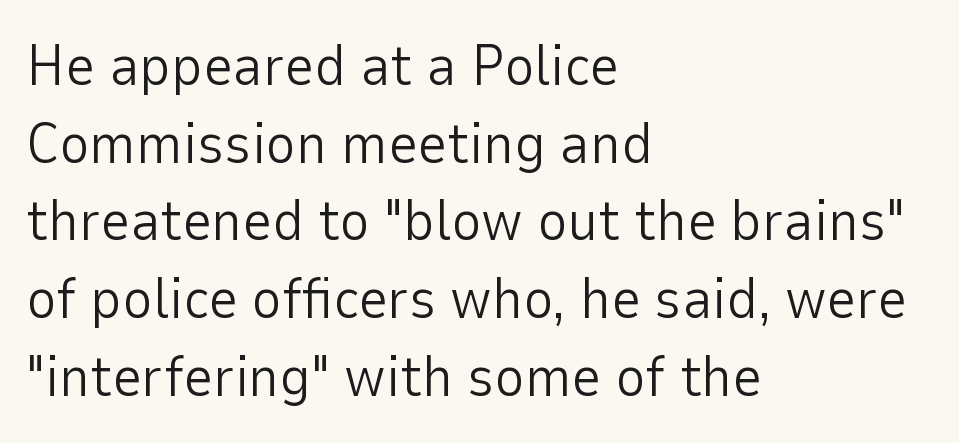
This rendering leaves character spacing at its baseline value. The passage shown stacks its lines at a standard gap. The rendering shows plain stroke endings on the letterforms — a sans-serif design. A student would call this left alignment; a typographer would say flush left, rag right. You could not count columns in this text — the font is proportionally spaced. Tall strokes in this sample are plumb rather than angled.
